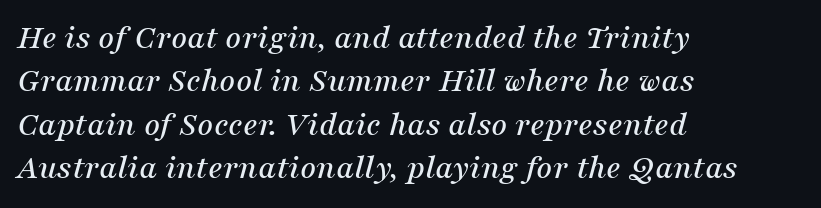
Between one letter and the next there's only the usual sliver of space. Descender tails drop into unmarked territory. The face used here is seriffed, in the tradition of book romans. Each letter keeps its own natural width here, so spacing adapts to shape.
